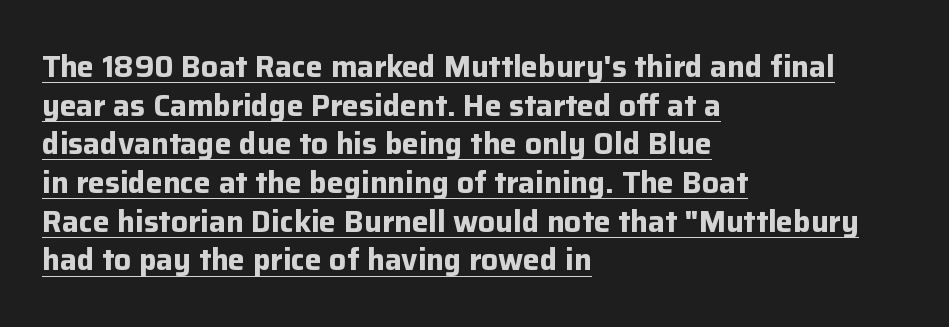
A continuous stroke trails under the words, as in a hyperlink. Varying glyph widths throughout — classic text-font behaviour. This sample uses plain, unmodified letter spacing. The lettering holds an erect, upright posture throughout. A typesetter would label this face a sans.
